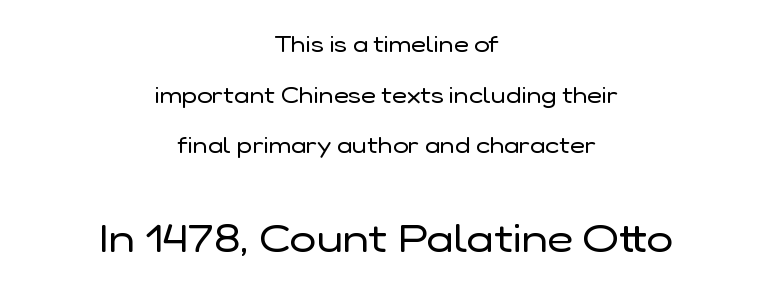
{"serif": "no", "italic": "no", "bold": "no", "weight": "regular", "width": "normal", "stroke_contrast": "low", "x_height": "medium", "monospaced": "no", "underline": "no", "align": "center", "line_spacing": "loose", "line_spacing_ratio": 2.2, "letter_spacing": "normal", "letter_spacing_em": 0.0, "larger_block": "second", "size_ratio": 1.74, "glyph_px": 40}
